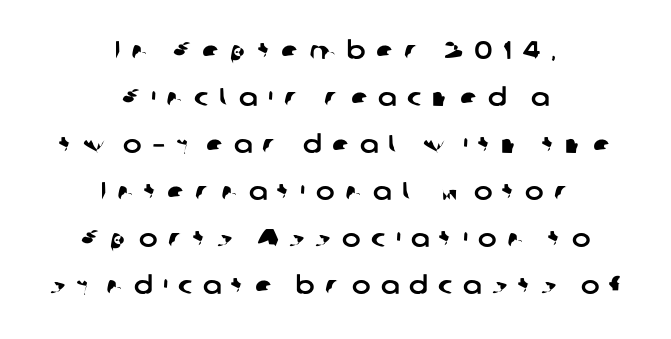
Q: Is the text underlined? A: No.
Q: How is the paragraph aligned? A: Centered.
Q: Is the spacing between letters normal or unusually wide? A: Unusually wide.
